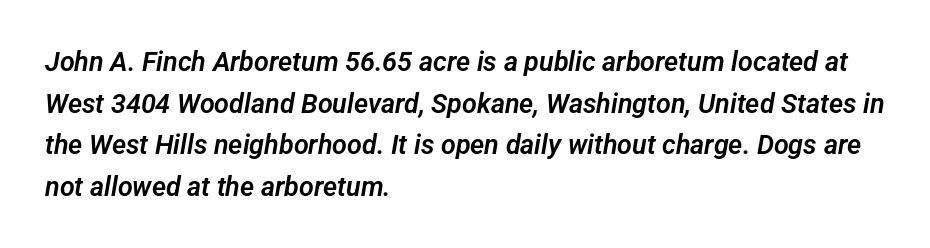
Q: Is the text underlined? A: No.
Q: How is the paragraph aligned? A: Left-aligned.
Q: Is the spacing between letters normal or unusually wide? A: Normal.
Q: Is the spacing between lines tight, normal or loose? A: Normal.
